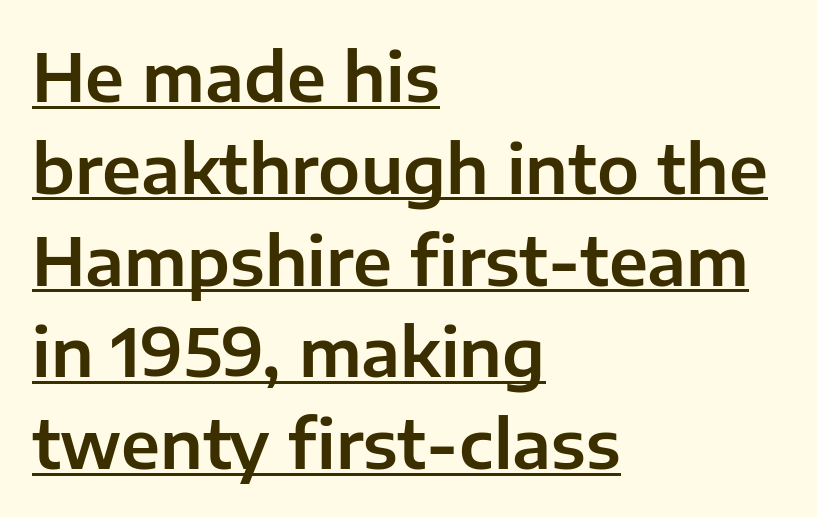
The image shows 67 px sans-serif type, upright; set left-aligned, normal line spacing (1.37x), normal letter spacing, underlined; low stroke contrast and a medium x-height.
